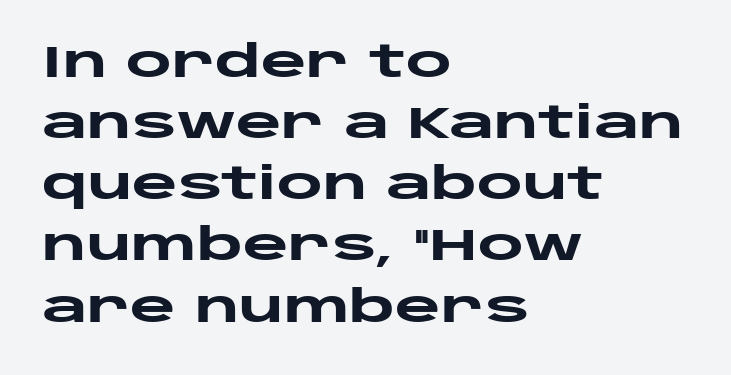
Looks like regular typesetting: each glyph gets only the width it needs. The rendering shows plain stroke endings on the letterforms — a sans-serif design. The rag falls on the right side of this text block. Each row of text sits above clean, open space. Every character sits straight up, as roman type does. Vertically, the passage feels balanced, rows spaced as you'd expect.
